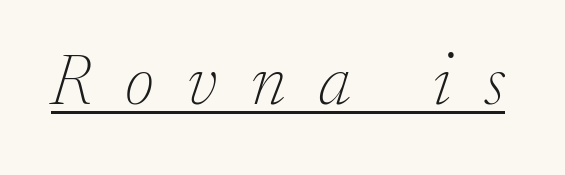
Serif or sans? Serif — the stroke terminals have little feet. Characters are canted at an angle relative to the baseline's perpendicular. In terms of letterspacing, this is a distinctly airy, spread setting. No extra ink here — the face is not bold. A baseline rule has been typeset under these characters. Character widths vary here, with narrow letters taking less room than wide ones.
